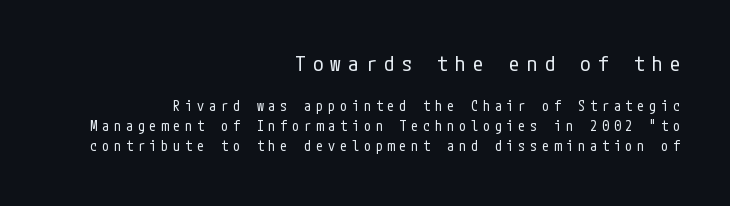
{"italic": "no", "bold": "no", "underline": "no", "align": "right", "line_spacing": "normal", "line_spacing_ratio": 1.44, "letter_spacing": "wide", "letter_spacing_em": 0.35, "larger_block": "first", "size_ratio": 1.5, "glyph_px": 21}
